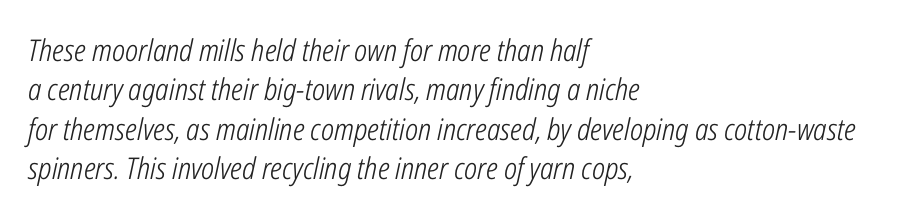
No extra tracking has been applied to these lines. Leftover space on each line is placed entirely after the last word. A clean baseline with only descenders dipping below it. This sample has the flowing, uneven cadence of proportional lettering. It's the slanting kind of type.
